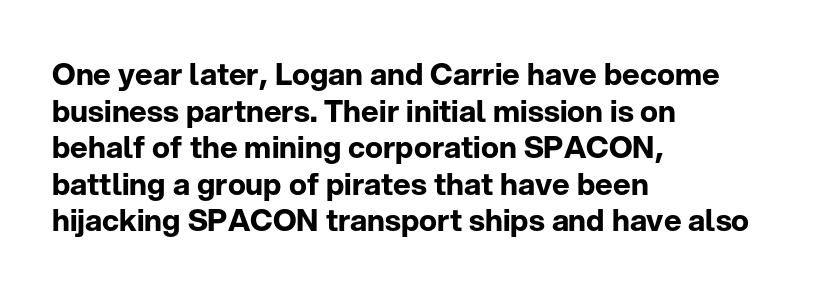
The image shows 30 px bold sans-serif type, upright; set left-aligned, line spacing 1.22x, normal letter spacing, not underlined; low stroke contrast and a medium x-height.
